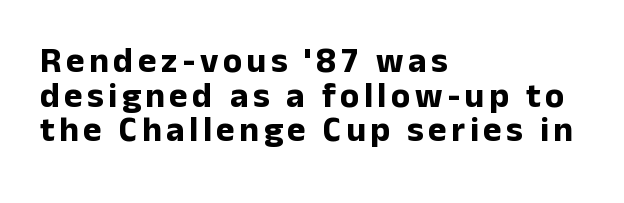
The image shows 35 px bold sans-serif type, upright; set left-aligned, tight line spacing (0.99x), not underlined; low stroke contrast and a medium x-height.
